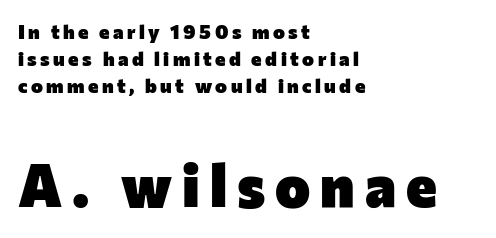
{"serif": "no", "italic": "no", "bold": "yes", "weight": "heavy", "width": "normal", "stroke_contrast": "low", "x_height": "medium", "monospaced": "no", "underline": "no", "align": "left", "line_spacing": "normal", "line_spacing_ratio": 1.36, "larger_block": "second", "size_ratio": 2.95, "glyph_px": 59}
